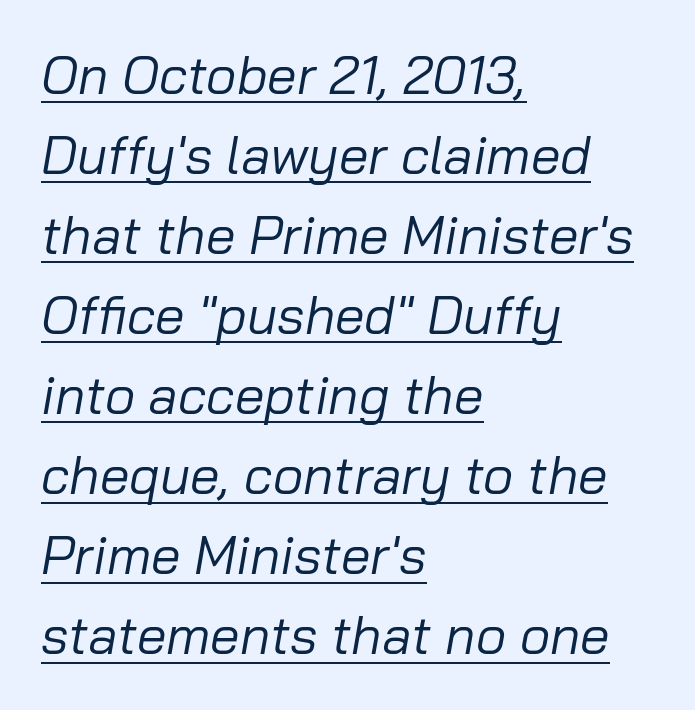
{"italic": "yes", "lean": "right", "slant_degrees": 10, "bold": "no", "weight": "regular", "width": "normal", "stroke_contrast": "low", "x_height": "medium", "monospaced": "no", "underline": "yes", "align": "left", "line_spacing": "normal", "line_spacing_ratio": 1.51, "letter_spacing": "normal", "letter_spacing_em": 0.0, "glyph_px": 53}
